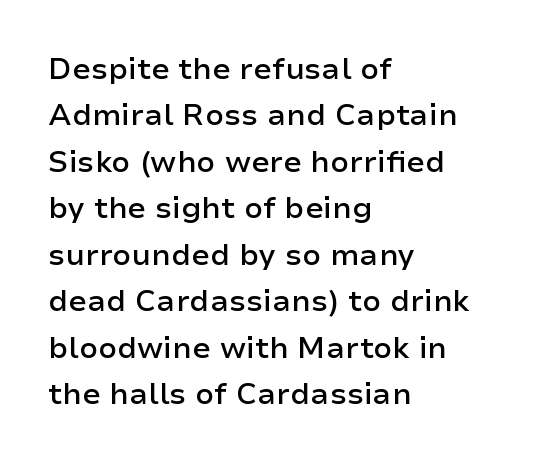
Nothing unusual about the tracking: characters are spaced as the font intends. Type without underlining. Horizontal alignment here is leftward, the default for most running prose. Serif or sans? Sans — the stroke terminals are bare.
